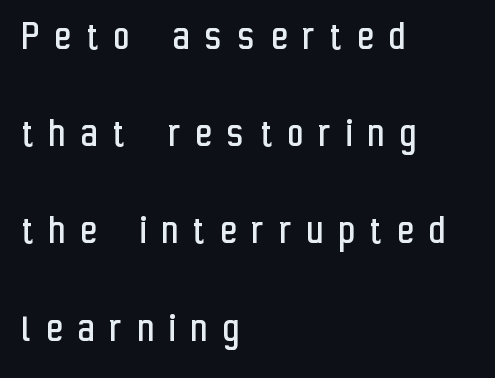
How would I describe the line gaps? Wide and relaxed. The paragraph has a hard left edge and a soft right edge. Each letter keeps its own natural width here, so spacing adapts to shape. Think standard paragraph weight, or any step lighter than that.
